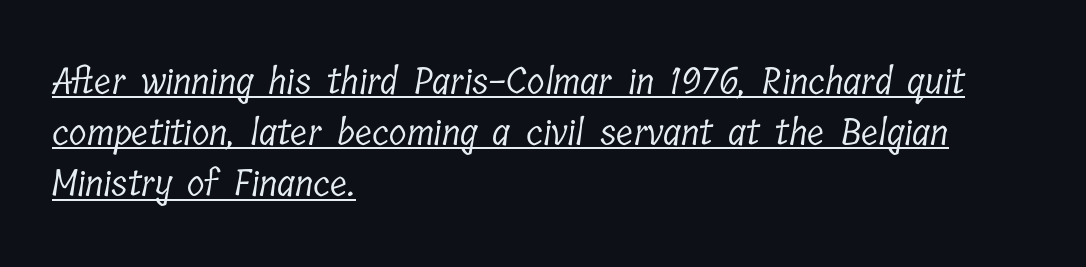
{"serif": "yes", "bold": "no", "weight": "light", "width": "condensed", "stroke_contrast": "low", "x_height": "medium", "monospaced": "no", "underline": "yes", "align": "left", "line_spacing": "normal", "line_spacing_ratio": 1.42, "letter_spacing": "normal", "letter_spacing_em": 0.0, "glyph_px": 36}
